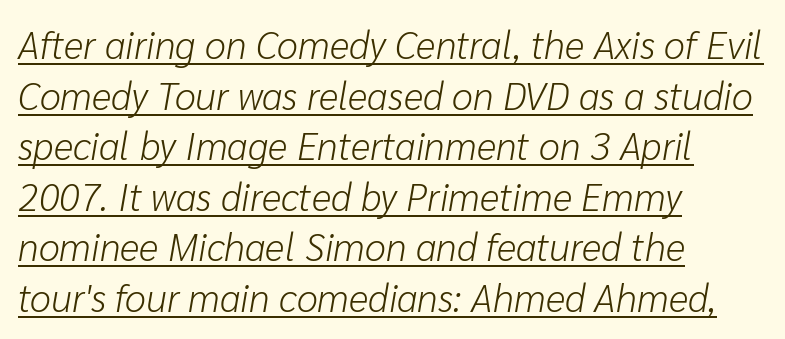
The image shows 38 px light type, italic (leaning right); set left-aligned, normal line spacing (1.33x), normal letter spacing, underlined; low stroke contrast and a medium x-height.
